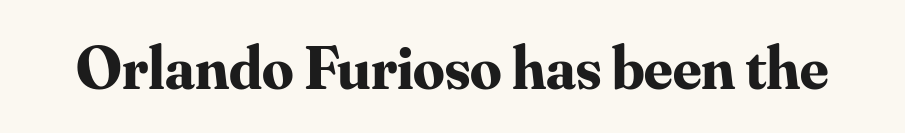
The image shows 62 px bold serif type, upright; set normal letter spacing, not underlined; medium stroke contrast and a small x-height.
